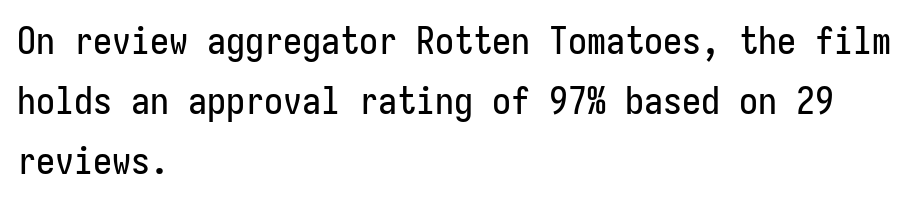
{"serif": "no", "italic": "no", "width": "condensed", "stroke_contrast": "low", "x_height": "medium", "underline": "no", "align": "left", "line_spacing": "normal", "line_spacing_ratio": 1.58, "letter_spacing": "normal", "letter_spacing_em": 0.0, "glyph_px": 38}
